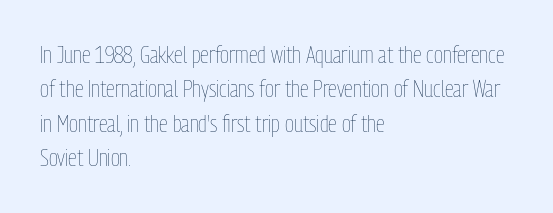
Observe the ordinary spacing: letters are neighbours, not strangers. Only glyphs here, with clear space below each row. Honestly, the row spacing looks completely unremarkable. No letter is thick-stroked: the sample isn't bold.
